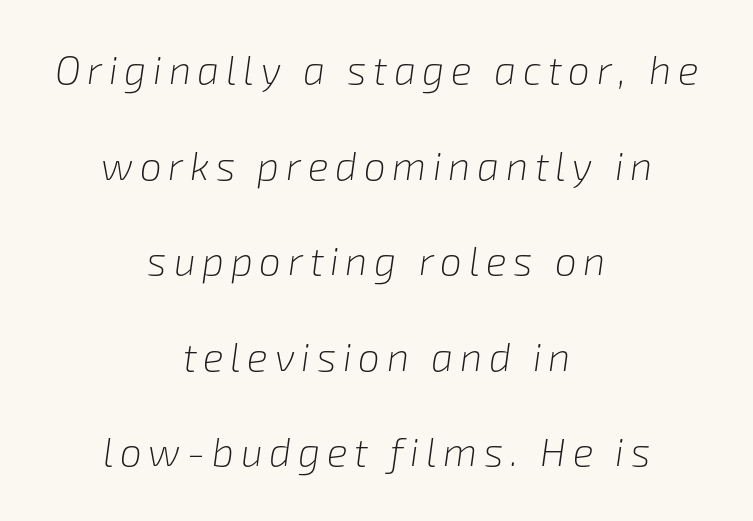
Q: Is the text bold? A: No.
Q: Is the text italic (slanted)? A: Yes, it leans right by about 8 degrees.
Q: Is the text underlined? A: No.
Q: How is the paragraph aligned? A: Centered.
Q: Is the spacing between lines tight, normal or loose? A: Loose.
Q: Width (condensed, normal, or wide)? A: Normal.
Q: Stroke contrast? A: Low.
Q: x-height? A: Medium.
Q: Monospaced? A: No.
